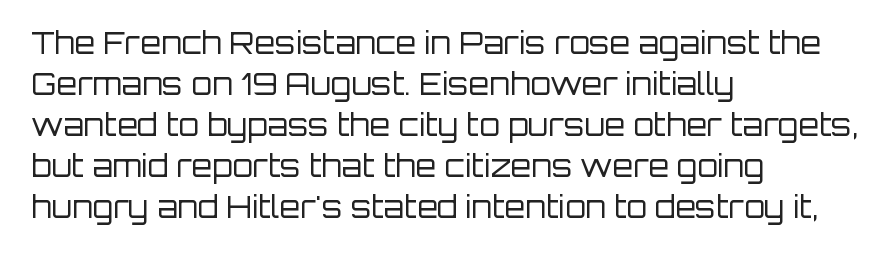
The letters advance in unequal steps, a hallmark of proportional type. A bare baseline throughout the passage. Rows of type keep a routine distance in the vertical direction. The typeface has the unassuming heft of standard copy or less. This sample uses plain, unmodified letter spacing. The characters display no serif detailing; their extremities are plain.
